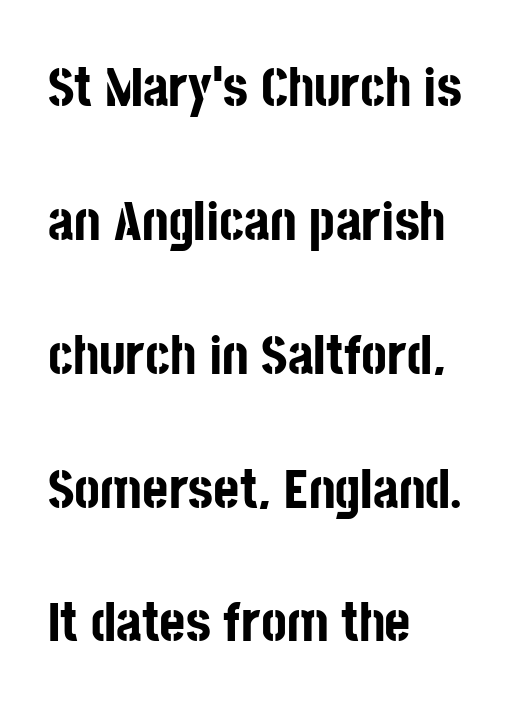
Bare-footed words on every line. These lines keep a tight, regular rhythm from letter to letter. The rag falls on the right side of this text block. Note the varied advance widths — an 'i' is clearly narrower than an 'm'. Each glyph is drawn with heavy, bold strokes. This is sans-serif lettering, the kind often seen on screens and signage.
